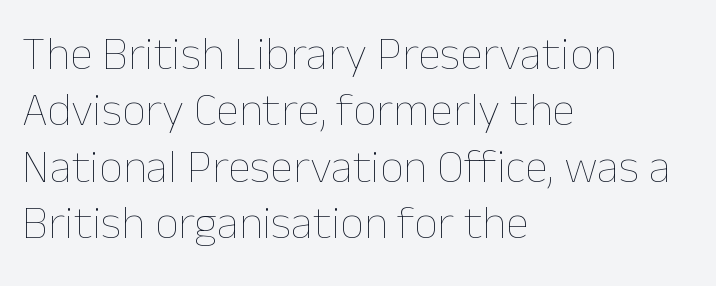
The image shows 47 px thin type, upright; set left-aligned, line spacing 1.2x, normal letter spacing, not underlined; low stroke contrast and a medium x-height.
